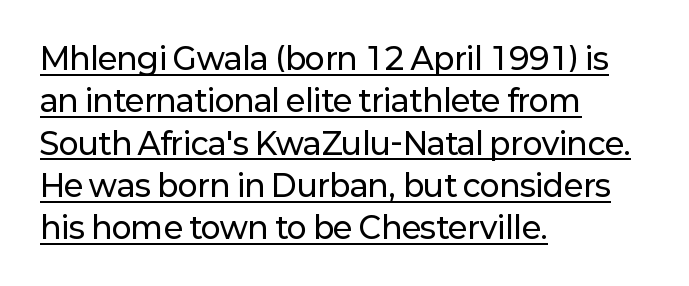
{"serif": "no", "italic": "no", "width": "normal", "stroke_contrast": "low", "x_height": "medium", "monospaced": "no", "underline": "yes", "align": "left", "line_spacing": "normal", "line_spacing_ratio": 1.41, "letter_spacing": "normal", "letter_spacing_em": 0.0, "glyph_px": 30}
